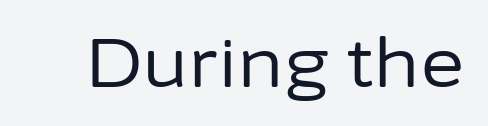
Q: Is the text bold? A: No.
Q: Is the text italic (slanted)? A: No, it is upright.
Q: Is the typeface a serif or a sans-serif typeface? A: Sans-serif.
Q: Is the text underlined? A: No.
Q: Is the spacing between letters normal or unusually wide? A: Normal.
Q: Width (condensed, normal, or wide)? A: Normal.
Q: Stroke contrast? A: Low.
Q: x-height? A: Medium.
Q: Monospaced? A: No.
